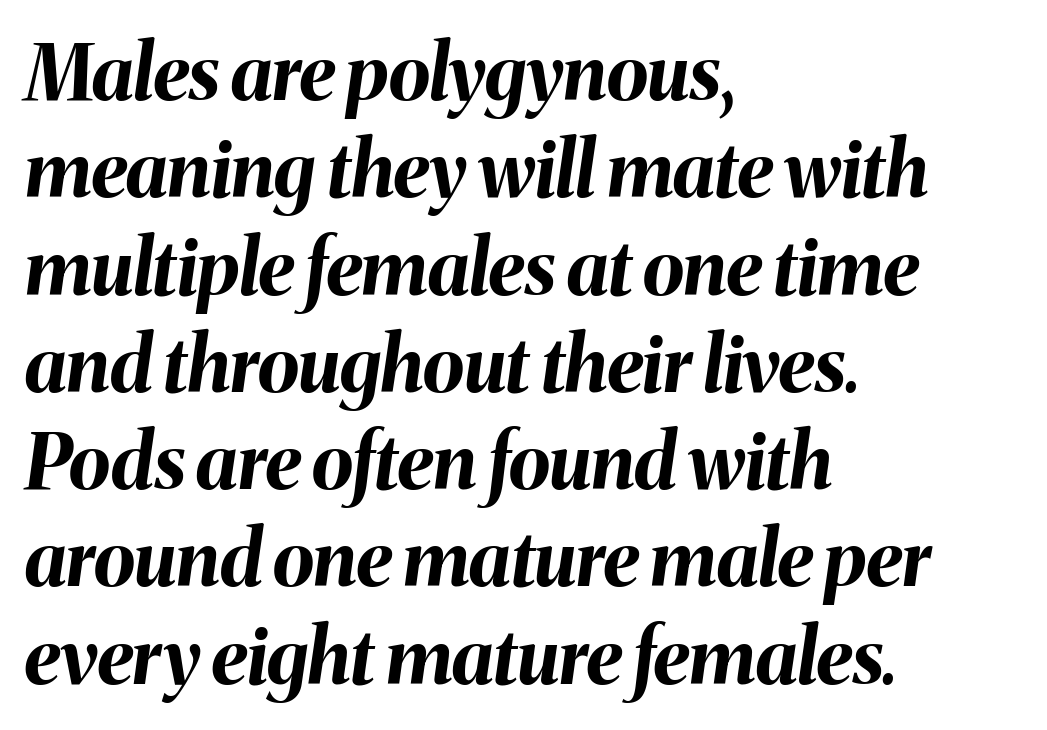
The image shows 76 px bold type, italic (leaning right); set left-aligned, normal line spacing (1.28x), normal letter spacing, not underlined; medium stroke contrast and a medium x-height.
